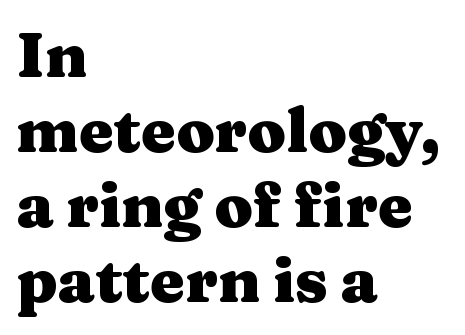
Q: Is the text bold? A: Yes.
Q: Is the text italic (slanted)? A: No, it is upright.
Q: Is the typeface a serif or a sans-serif typeface? A: Serif.
Q: Is the text underlined? A: No.
Q: How is the paragraph aligned? A: Left-aligned.
Q: Is the spacing between letters normal or unusually wide? A: Normal.
Q: Width (condensed, normal, or wide)? A: Wide.
Q: Stroke contrast? A: Medium.
Q: x-height? A: Medium.
Q: Monospaced? A: No.
